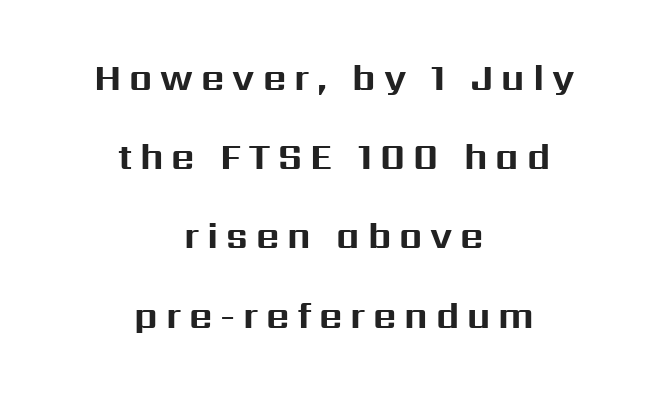
{"serif": "no", "italic": "no", "bold": "yes", "weight": "bold", "width": "normal", "stroke_contrast": "medium", "x_height": "medium", "monospaced": "no", "underline": "no", "align": "center", "line_spacing": "loose", "line_spacing_ratio": 2.2, "letter_spacing": "wide", "letter_spacing_em": 0.22, "glyph_px": 36}
